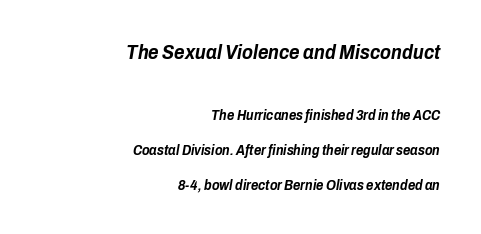
Q: Is the text bold? A: Yes.
Q: Is the text italic (slanted)? A: Yes, it leans right by about 10 degrees.
Q: Is the text underlined? A: No.
Q: How is the paragraph aligned? A: Right-aligned.
Q: Is the spacing between letters normal or unusually wide? A: Normal.
Q: Is the spacing between lines tight, normal or loose? A: Loose.
Q: Which block of text is set in a larger size, the first (top) or the second (bottom)? A: The first (top) one.
